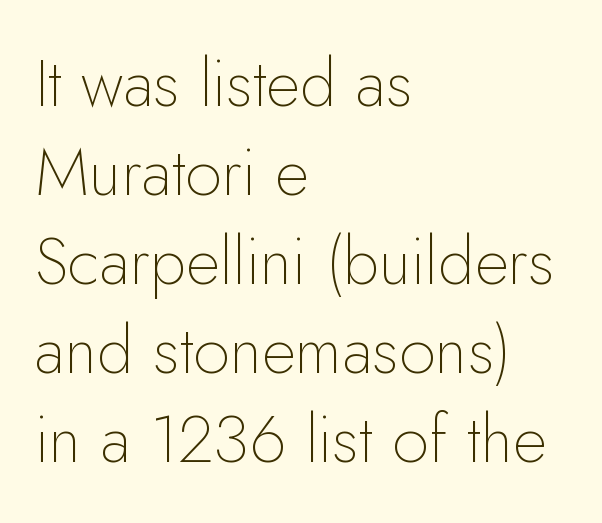
Has an underline been added? It has not. The rendering uses natural spacing where letterforms have individual widths. This is not heavy type; no bold has been used. Characters remain perfectly vertical along every line.
